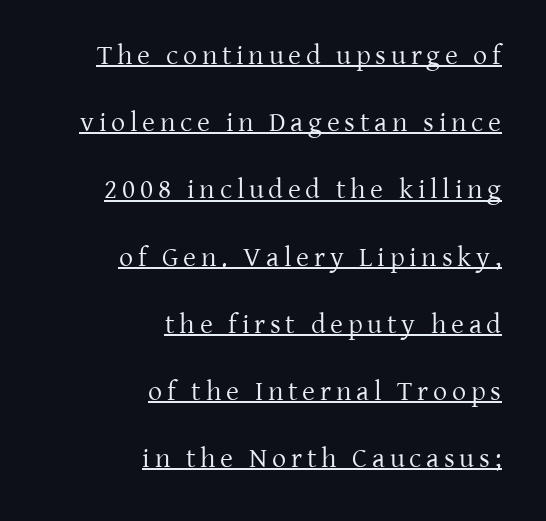
The characters display serif detailing at their extremities. Airy leading. Weight: in the light-to-regular range. The sample's only ornament is a line tracing under the words.
